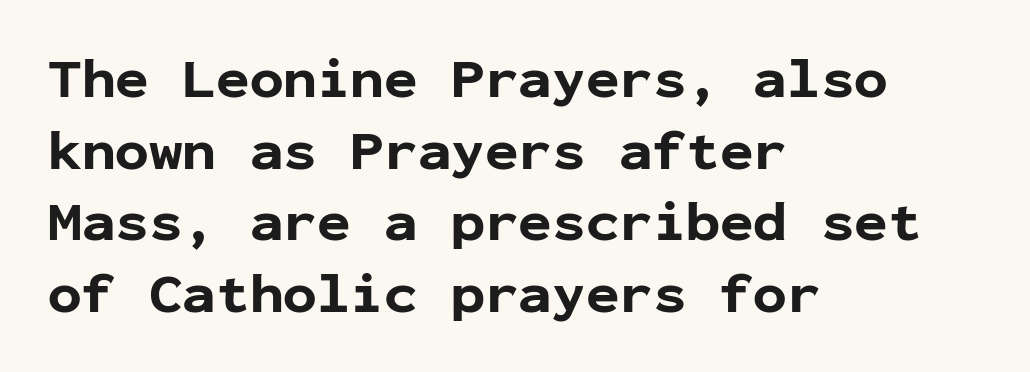
Emphasis by weight is at full strength: bold. The rendering keeps characters at their native spacing. In terms of posture, this sample is upright. Clear beneath every line of the passage.
